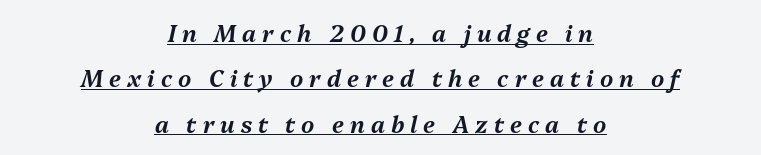
Honestly, the rows look like they've been pulled way apart. Caption: expanded tracking, letters set apart. Honestly, the underline is the first thing you notice here. Line starts and ends both wander, symmetrically. Does the lettering tilt? It does — this is italic.
